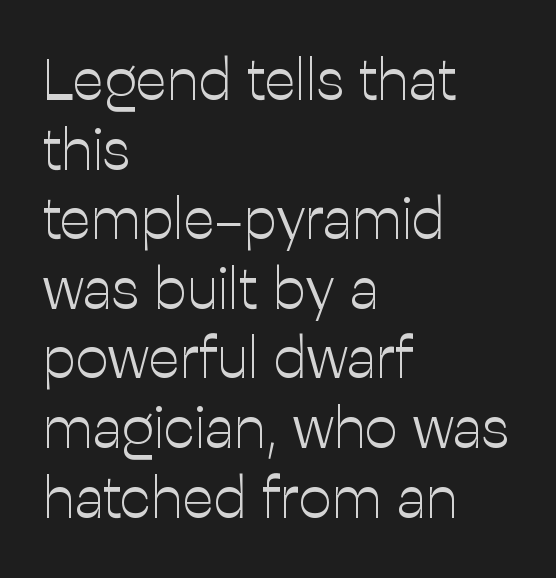
The image shows 58 px light sans-serif type, upright; set left-aligned, line spacing 1.2x, normal letter spacing, not underlined; low stroke contrast and a medium x-height.
